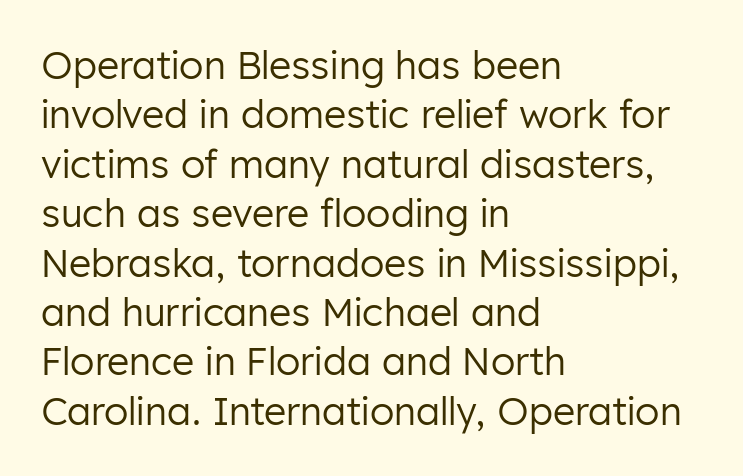
{"serif": "no", "italic": "no", "bold": "no", "weight": "regular", "width": "normal", "stroke_contrast": "low", "x_height": "medium", "monospaced": "no", "underline": "no", "align": "left", "line_spacing": "normal", "line_spacing_ratio": 1.3, "letter_spacing": "normal", "letter_spacing_em": 0.0, "glyph_px": 38}
